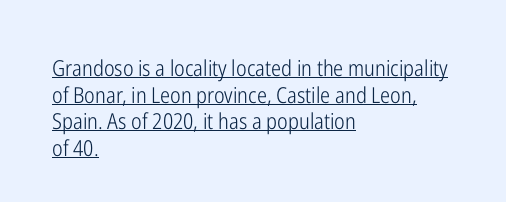
Posture: vertical. Leftover space on each line is placed entirely after the last word. In terms of letterspacing, this is plain default setting. Beneath each row of characters lies a ruled line.
